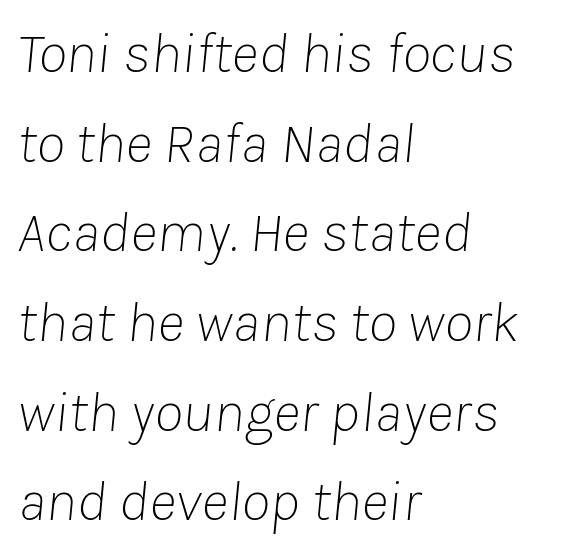
{"italic": "yes", "lean": "right", "slant_degrees": 8, "bold": "no", "weight": "thin", "width": "normal", "stroke_contrast": "low", "x_height": "medium", "monospaced": "no", "underline": "no", "align": "left", "line_spacing": "normal", "line_spacing_ratio": 1.52, "letter_spacing": "normal", "letter_spacing_em": 0.0, "glyph_px": 59}
